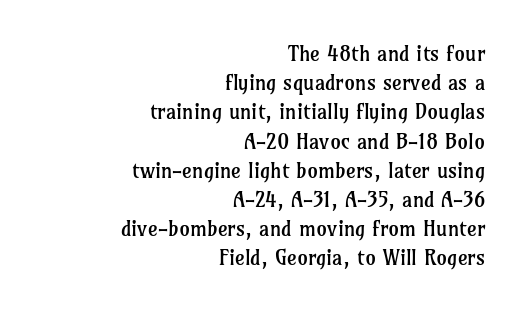
The image shows 21 px text type, upright; set right-aligned, normal line spacing (1.39x), normal letter spacing, not underlined.
